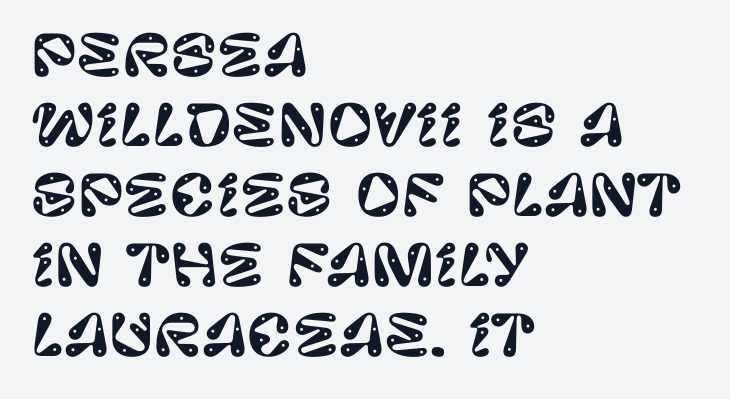
{"serif": "no", "width": "normal", "stroke_contrast": "low", "x_height": "large", "monospaced": "no", "underline": "no", "align": "left", "line_spacing": "normal", "line_spacing_ratio": 1.25, "letter_spacing": "normal", "letter_spacing_em": 0.0, "glyph_px": 56}
